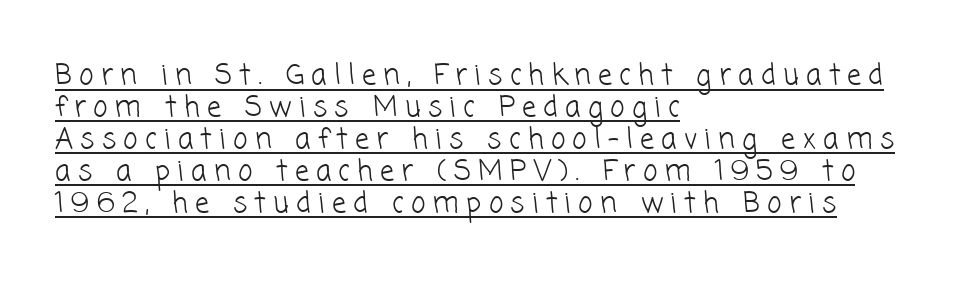
Q: Is the text bold? A: No.
Q: Is the typeface a serif or a sans-serif typeface? A: Sans-serif.
Q: Is the text underlined? A: Yes.
Q: How is the paragraph aligned? A: Left-aligned.
Q: Is the spacing between letters normal or unusually wide? A: Unusually wide.
Q: Is the spacing between lines tight, normal or loose? A: Tight.
Q: Width (condensed, normal, or wide)? A: Normal.
Q: Stroke contrast? A: Low.
Q: x-height? A: Medium.
Q: Monospaced? A: No.
